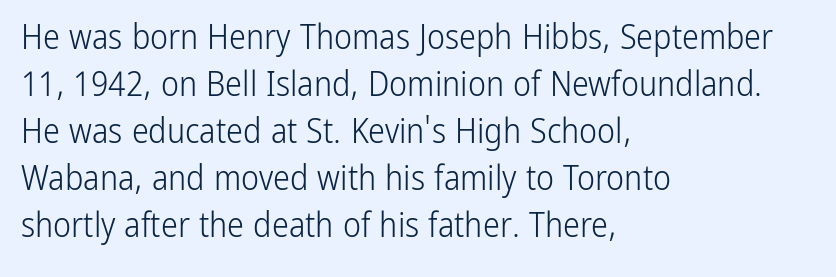
Note the varied advance widths — an 'i' is clearly narrower than an 'm'. Ascenders rise straight up at ninety degrees. Typeset ragged right — the left edge is the straight one. Plain, unruled lines of type. The rendering keeps characters at their native spacing. Font category for this specimen: sans-serif.
